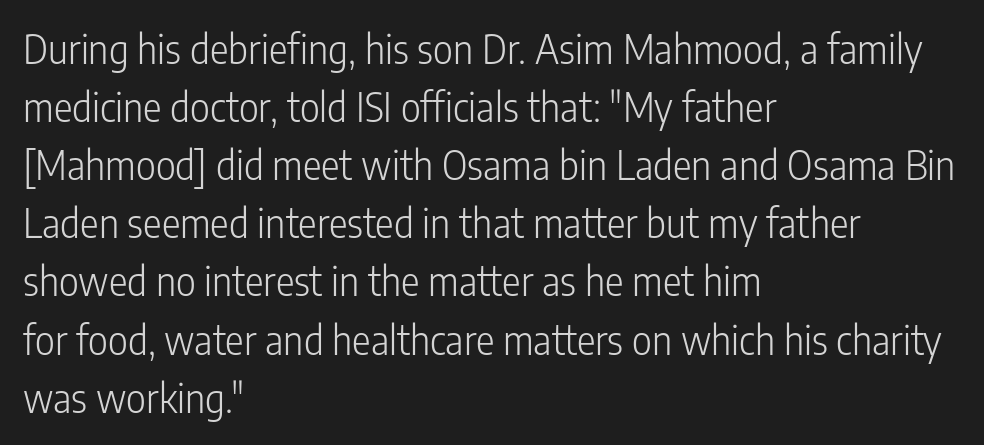
{"serif": "no", "italic": "no", "bold": "no", "weight": "light", "width": "condensed", "stroke_contrast": "low", "x_height": "medium", "monospaced": "no", "underline": "no", "align": "left", "line_spacing": "normal", "line_spacing_ratio": 1.49, "letter_spacing": "normal", "letter_spacing_em": 0.0, "glyph_px": 39}
